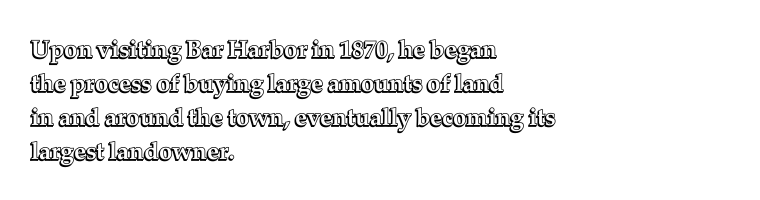
Q: Is the text italic (slanted)? A: No, it is upright.
Q: Is the text underlined? A: No.
Q: How is the paragraph aligned? A: Left-aligned.
Q: Is the spacing between letters normal or unusually wide? A: Normal.
Q: Is the spacing between lines tight, normal or loose? A: Normal.
